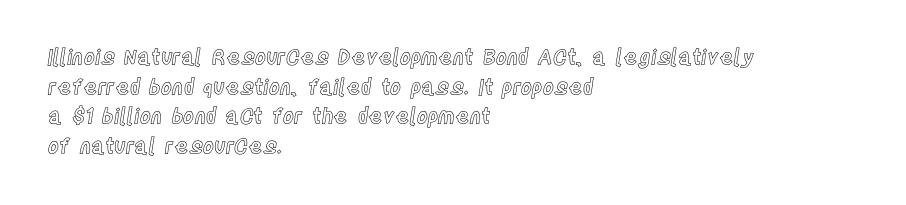
{"underline": "no", "align": "left", "line_spacing": "normal", "line_spacing_ratio": 1.41, "letter_spacing": "normal", "letter_spacing_em": 0.0, "glyph_px": 21}
